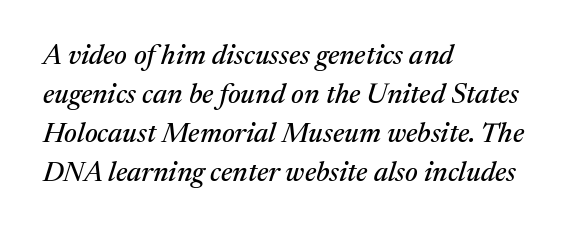
The letters advance in unequal steps, a hallmark of proportional type. The text carries the slant typical of an italic or oblique font. No extra tracking has been applied to these lines. In CSS terms this would be text-align: left. Only glyphs here, with clear space below each row. Letterform terminals end in serifs throughout the passage.
